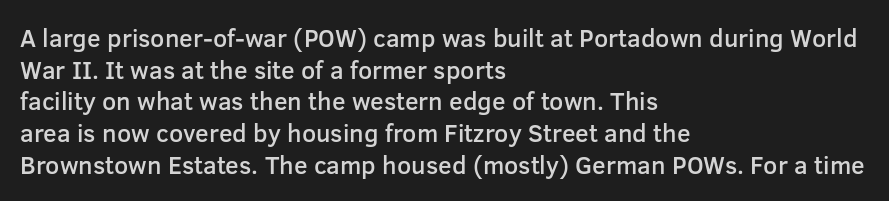
Q: Is the text bold? A: Semi-bold.
Q: Is the text italic (slanted)? A: No, it is upright.
Q: Is the text underlined? A: No.
Q: How is the paragraph aligned? A: Left-aligned.
Q: Is the spacing between letters normal or unusually wide? A: Normal.
Q: Is the spacing between lines tight, normal or loose? A: Normal.
